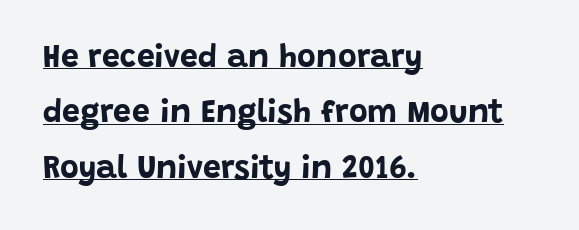
The image shows 32 px bold sans-serif type, upright; set left-aligned, line spacing 1.73x, normal letter spacing, underlined; low stroke contrast and a large x-height.
